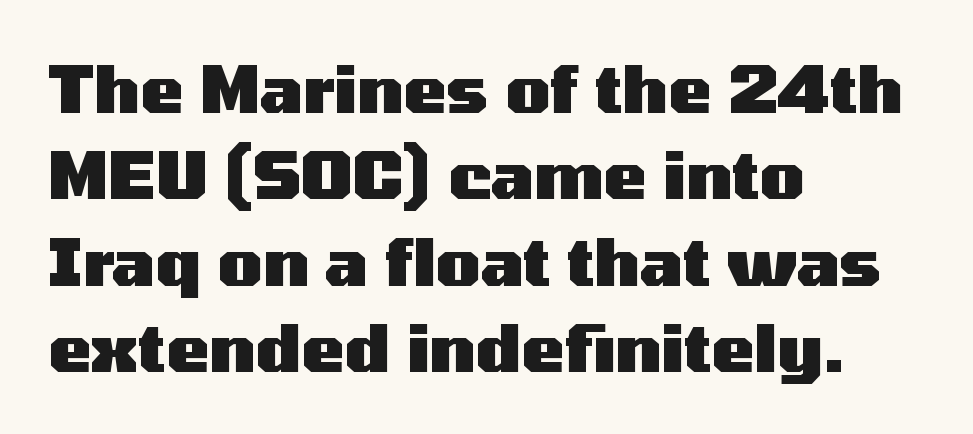
Q: Is the text bold? A: Yes.
Q: Is the text italic (slanted)? A: No, it is upright.
Q: Is the typeface a serif or a sans-serif typeface? A: Sans-serif.
Q: Is the text underlined? A: No.
Q: How is the paragraph aligned? A: Left-aligned.
Q: Is the spacing between letters normal or unusually wide? A: Normal.
Q: Is the spacing between lines tight, normal or loose? A: Normal.
Q: Width (condensed, normal, or wide)? A: Wide.
Q: Stroke contrast? A: Medium.
Q: x-height? A: Medium.
Q: Monospaced? A: No.
